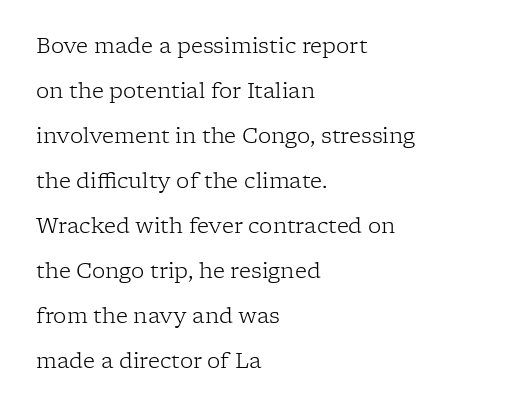
The face used here is rendered with its standard letterfit. Unbolded letterforms with no extra heft. The designer dialed line spacing up above the default. The font's upright variant was chosen for this text.
